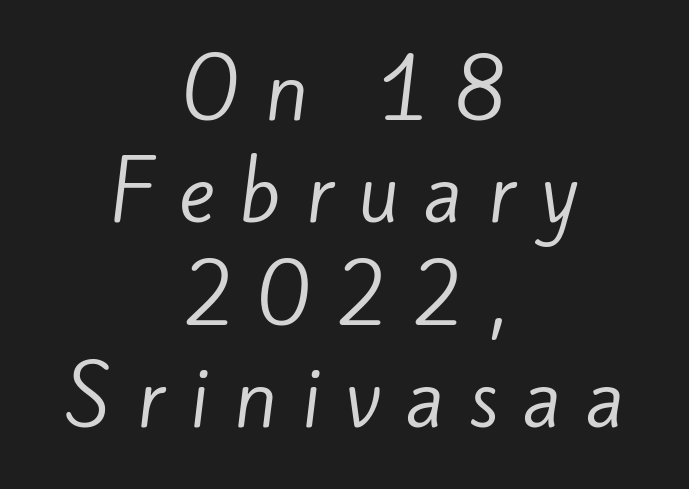
{"serif": "no", "bold": "no", "weight": "regular", "width": "normal", "stroke_contrast": "low", "x_height": "small", "monospaced": "no", "underline": "no", "align": "center", "line_spacing": "normal", "line_spacing_ratio": 1.33, "letter_spacing": "wide", "letter_spacing_em": 0.32, "glyph_px": 77}
